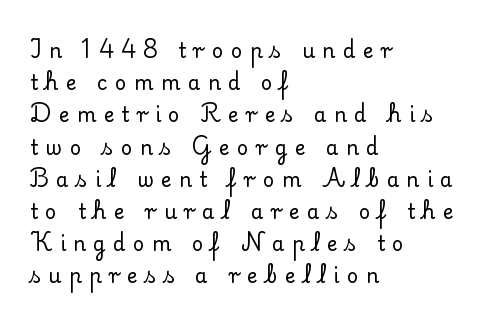
{"italic": "no", "underline": "no", "align": "left", "line_spacing": "normal", "line_spacing_ratio": 1.61, "letter_spacing": "wide", "letter_spacing_em": 0.37, "glyph_px": 20}
